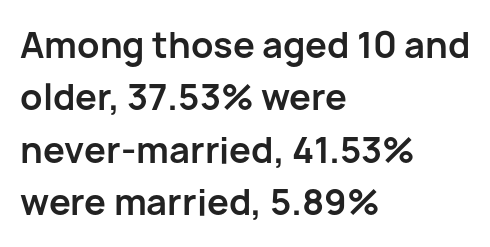
The passage is arranged the way most books set body copy — flush left. The space beneath each line is pristine and unruled. Are there feet on the stems? There aren't — it's a sans. There is no visible air inserted between adjacent glyphs. Nope, not italic — everything's standing straight. Note the varied advance widths — an 'i' is clearly narrower than an 'm'.
